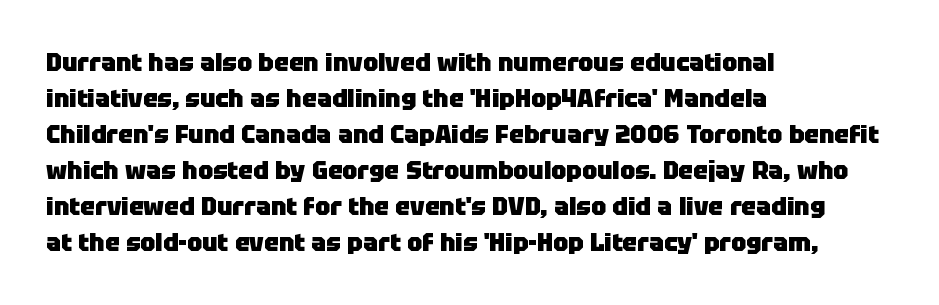
The image shows 25 px bold type, upright; set left-aligned, normal line spacing (1.44x), normal letter spacing, not underlined.
